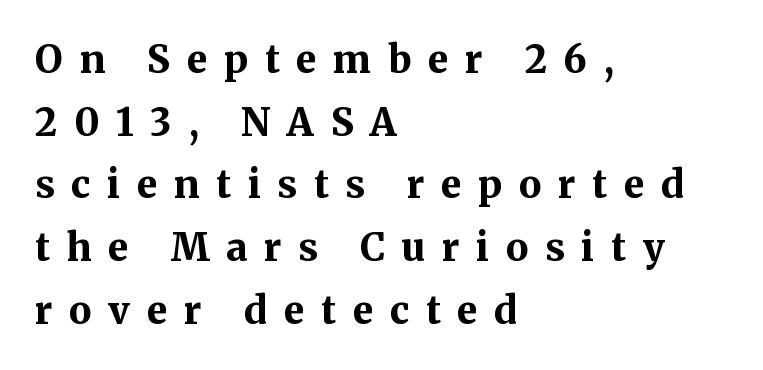
{"serif": "yes", "italic": "no", "bold": "yes", "weight": "bold", "width": "normal", "stroke_contrast": "medium", "x_height": "medium", "monospaced": "no", "underline": "no", "align": "left", "line_spacing": "normal", "line_spacing_ratio": 1.65, "letter_spacing": "wide", "letter_spacing_em": 0.44, "glyph_px": 38}
